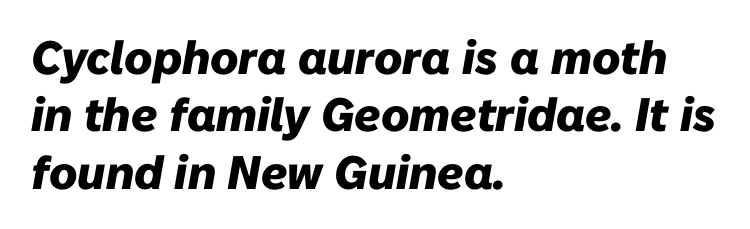
Q: Is the text bold? A: Yes.
Q: Is the text italic (slanted)? A: Yes, it leans right by about 10 degrees.
Q: Is the text underlined? A: No.
Q: How is the paragraph aligned? A: Left-aligned.
Q: Is the spacing between letters normal or unusually wide? A: Normal.
Q: Width (condensed, normal, or wide)? A: Normal.
Q: Stroke contrast? A: Low.
Q: x-height? A: Medium.
Q: Monospaced? A: No.
